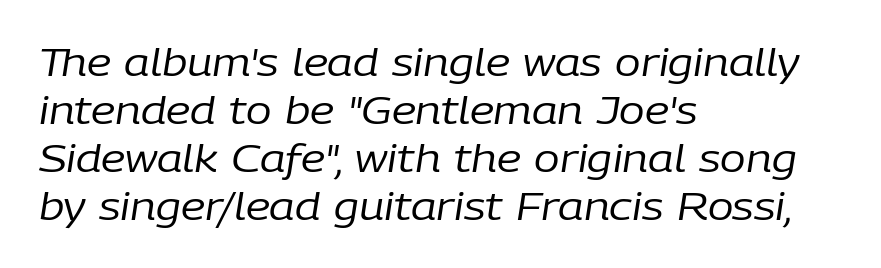
Spacing between characters is what you'd get straight out of the box. Note the varied advance widths — an 'i' is clearly narrower than an 'm'. There's an unmistakable incline to the writing here. This sample is left-justified, so line endings fall wherever the words run out. Stems and bowls with no extra thickness — not bold. One glance says typical: line gaps are just what's usual.
